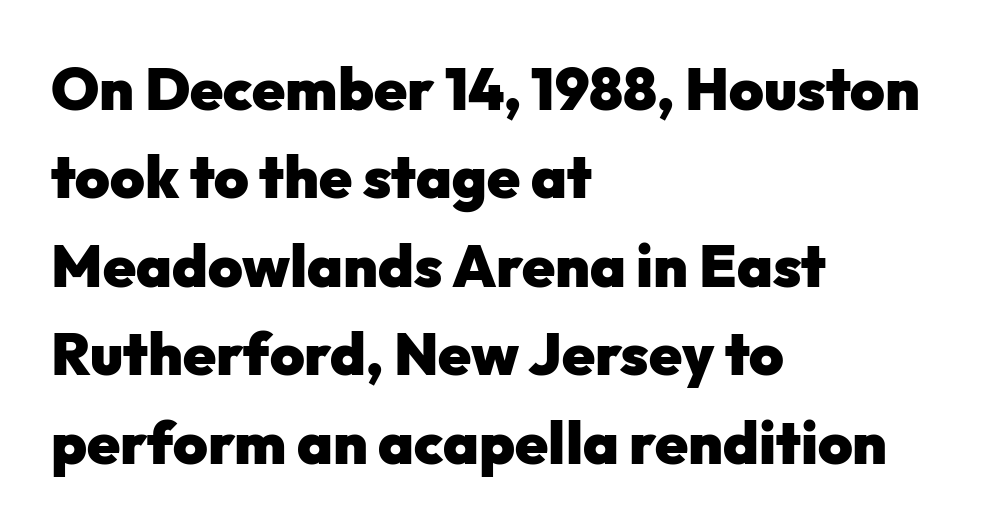
Think of a printed novel: that variable character pitch is what you see here. Notice how descenders clear the ascenders below comfortably — that's standard leading. Honestly, there is no underline to notice here at all. Every stem runs plumb, perpendicular to the baseline.
